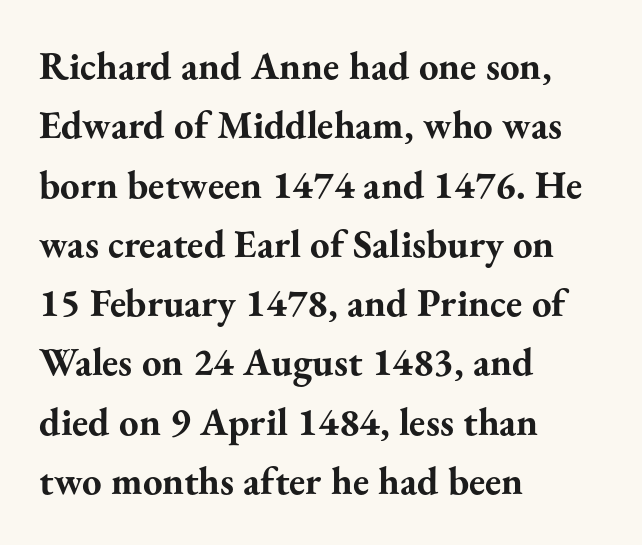
You can tell from the footed stems that serif type was used. Alignment: flush left. Notice how the stems are strictly vertical — no italics here. These lines are rendered in a variable-pitch font. The area under the type is left untouched. Baseline-to-baseline distance is the conventional proportion of letter height.
